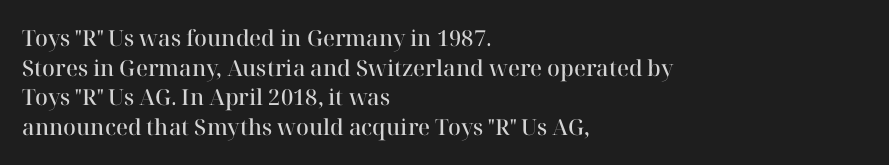
Q: Is the text bold? A: Semi-bold.
Q: Is the text italic (slanted)? A: No, it is upright.
Q: Is the text underlined? A: No.
Q: How is the paragraph aligned? A: Left-aligned.
Q: Is the spacing between letters normal or unusually wide? A: Normal.
Q: Is the spacing between lines tight, normal or loose? A: Normal.
